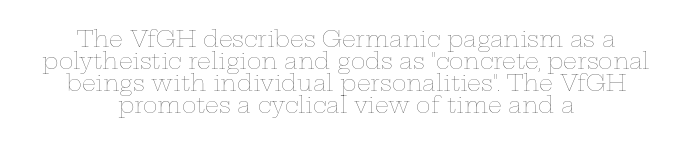
The strokes carry an ordinary text weight at most. The gaps between neighbouring characters are ordinary and unremarkable. Check under the words: just untouched page. Regarding leading, the lines here are crowded together. If you folded the block vertically in half, each line would mirror itself in length. The letters stand straight up with perfectly vertical stems.
